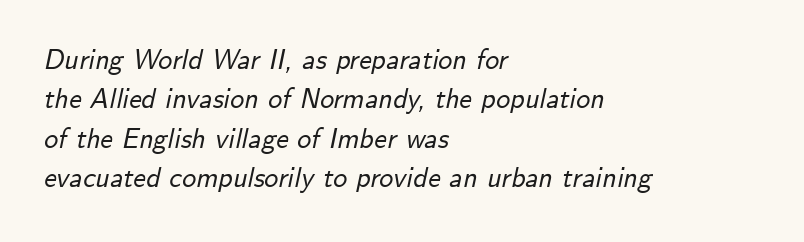
Q: Is the text italic (slanted)? A: Yes, it leans right by about 12 degrees.
Q: Is the text underlined? A: No.
Q: How is the paragraph aligned? A: Left-aligned.
Q: Is the spacing between letters normal or unusually wide? A: Normal.
Q: Is the spacing between lines tight, normal or loose? A: Normal.
Q: Width (condensed, normal, or wide)? A: Normal.
Q: Stroke contrast? A: Low.
Q: x-height? A: Small.
Q: Monospaced? A: No.
